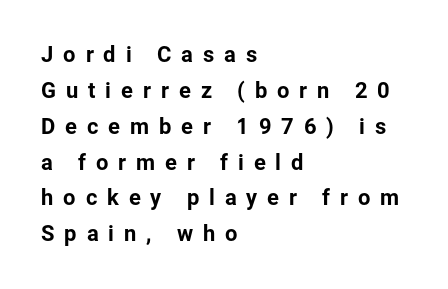
{"italic": "no", "underline": "no", "align": "left", "line_spacing": "normal", "line_spacing_ratio": 1.63, "letter_spacing": "wide", "letter_spacing_em": 0.45, "glyph_px": 22}
